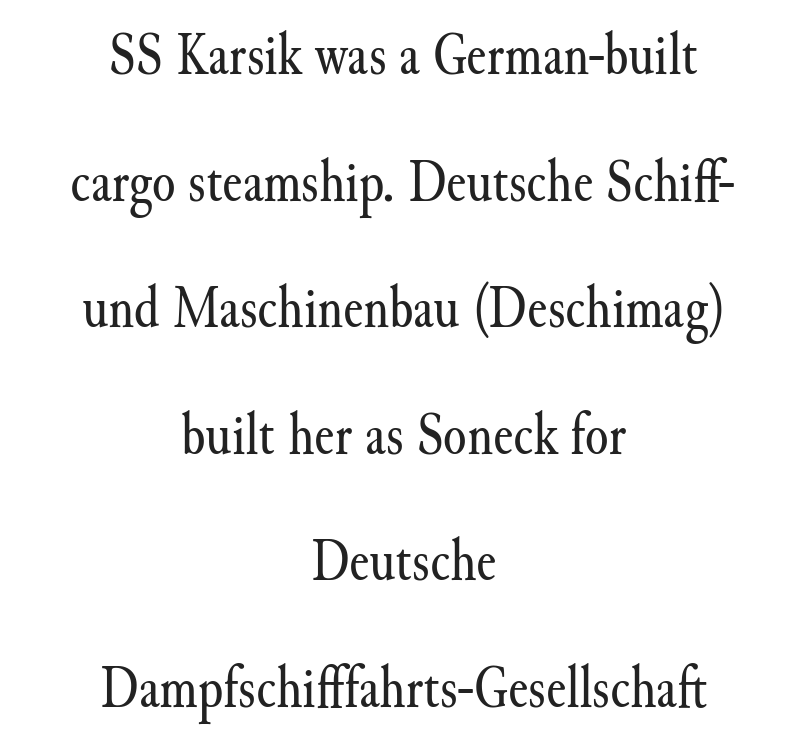
Designer's note — italics off, roman on. Vertical stems look standard width or narrower in stroke. The vertical gap from one line to the next is large. Is this a fixed-width face? No — the glyphs have proportional, varying widths. Just letters on the line, the space beneath them empty. Tracking value appears to be zero — textbook default spacing.
